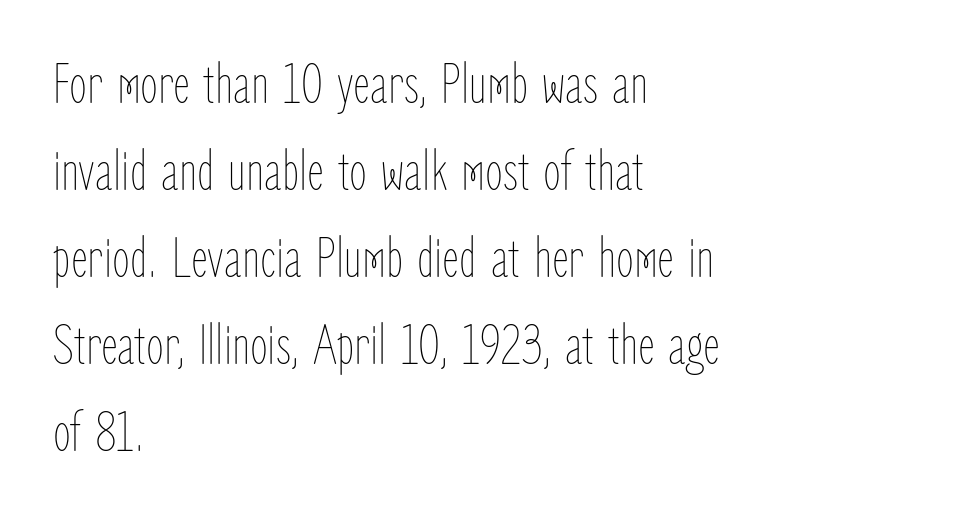
{"italic": "no", "bold": "no", "weight": "thin", "width": "condensed", "stroke_contrast": "low", "x_height": "medium", "monospaced": "no", "underline": "no", "align": "left", "line_spacing": "normal", "line_spacing_ratio": 1.5, "letter_spacing": "normal", "letter_spacing_em": 0.0, "glyph_px": 58}
